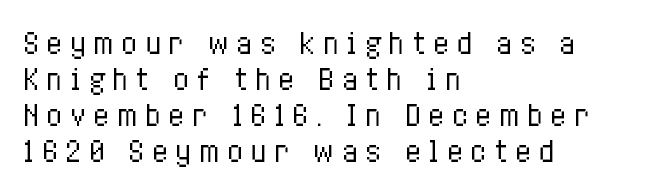
The image shows 27 px text type, upright; set left-aligned, normal line spacing (1.33x), unusually wide letter spacing (+0.26 em), not underlined.
